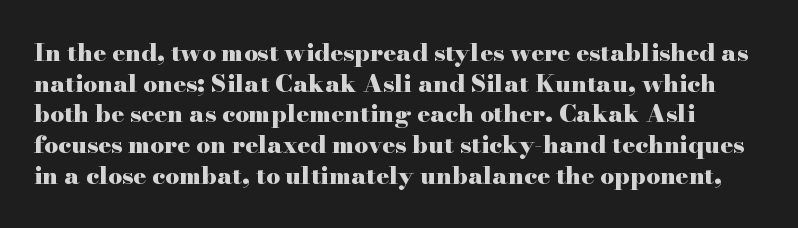
The image shows 24 px bold type, upright; set normal line spacing (1.28x), normal letter spacing, not underlined.
